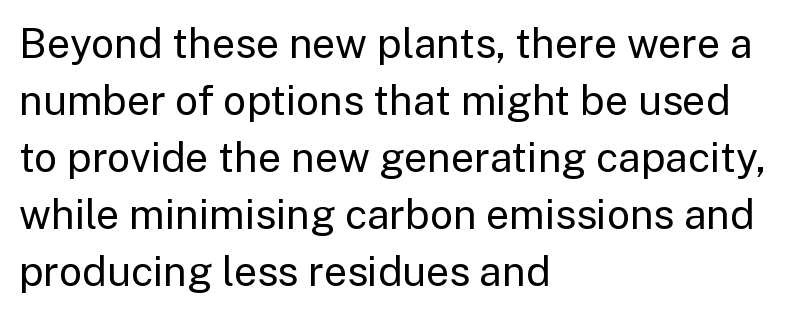
{"serif": "no", "italic": "no", "bold": "no", "weight": "regular", "width": "normal", "stroke_contrast": "low", "x_height": "medium", "monospaced": "no", "underline": "no", "align": "left", "line_spacing": "normal", "line_spacing_ratio": 1.39, "letter_spacing": "normal", "letter_spacing_em": 0.0, "glyph_px": 41}
